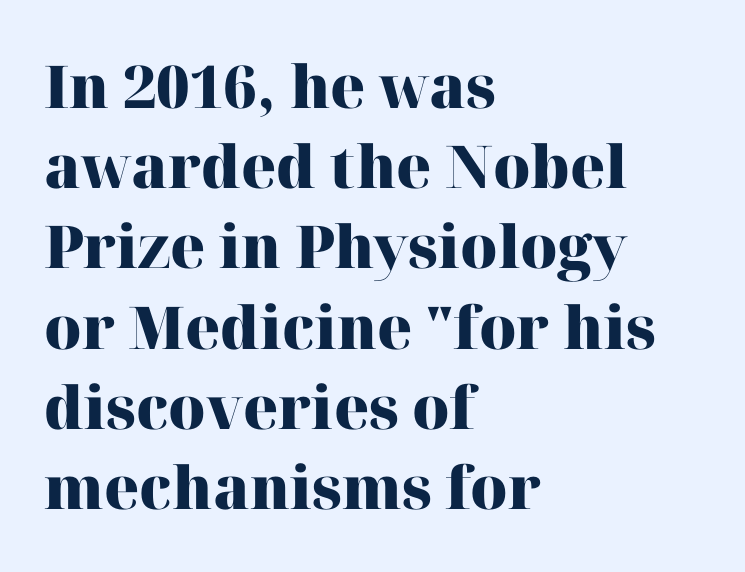
Type style note: has serifs. You can tell it's not italic because the verticals are truly vertical. You could not count columns in this text — the font is proportionally spaced. Decoration check: the copy has no underline.
